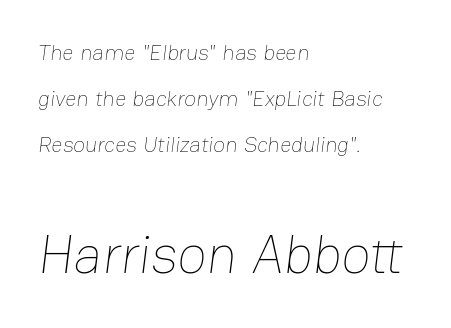
Q: Is the text bold? A: No.
Q: Is the text underlined? A: No.
Q: How is the paragraph aligned? A: Left-aligned.
Q: Is the spacing between letters normal or unusually wide? A: Normal.
Q: Is the spacing between lines tight, normal or loose? A: Loose.
Q: Which block of text is set in a larger size, the first (top) or the second (bottom)? A: The second (bottom) one.
Q: Width (condensed, normal, or wide)? A: Normal.
Q: Stroke contrast? A: Low.
Q: x-height? A: Medium.
Q: Monospaced? A: No.
